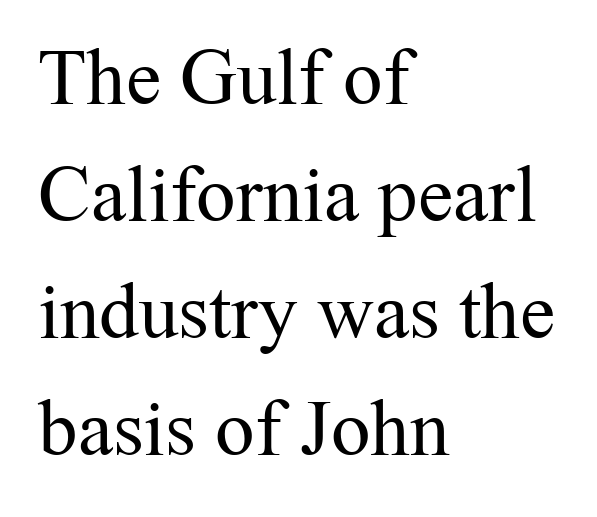
The image shows 79 px regular-weight serif type, upright; set left-aligned, normal line spacing (1.48x), normal letter spacing, not underlined; medium stroke contrast and a medium x-height.
